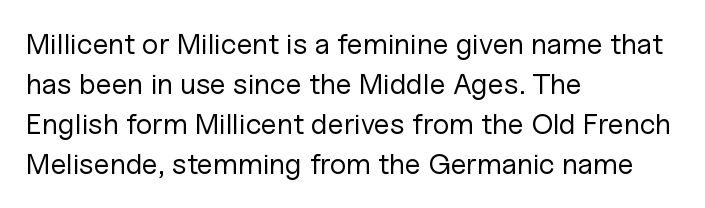
Q: Is the text bold? A: No.
Q: Is the text italic (slanted)? A: No, it is upright.
Q: Is the typeface a serif or a sans-serif typeface? A: Sans-serif.
Q: Is the text underlined? A: No.
Q: How is the paragraph aligned? A: Left-aligned.
Q: Is the spacing between letters normal or unusually wide? A: Normal.
Q: Is the spacing between lines tight, normal or loose? A: Normal.
Q: Width (condensed, normal, or wide)? A: Normal.
Q: Stroke contrast? A: Low.
Q: x-height? A: Medium.
Q: Monospaced? A: No.
